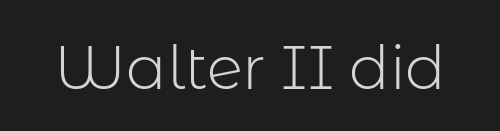
No extra ink here — the face is not bold. There is no visible air inserted between adjacent glyphs. The area under the type is left untouched. No feet cap the strokes, marking this as sans-serif type.
